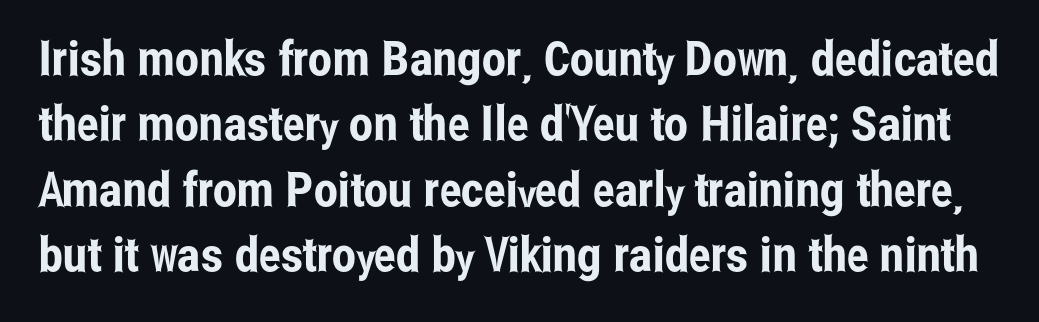
{"serif": "no", "italic": "no", "width": "condensed", "stroke_contrast": "low", "x_height": "medium", "monospaced": "no", "underline": "no", "line_spacing": "normal", "line_spacing_ratio": 1.36, "letter_spacing": "normal", "letter_spacing_em": 0.0, "glyph_px": 48}
